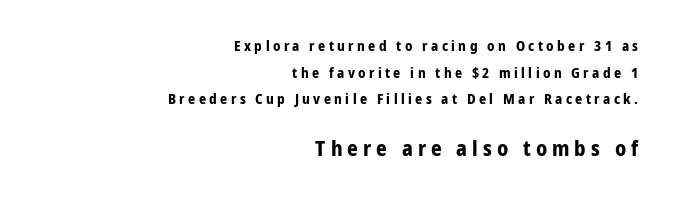
The image shows 21 px bold type, upright; set right-aligned, loose line spacing (1.91x), unusually wide letter spacing (+0.24 em), not underlined; the second (bottom) block is 1.5x larger.
